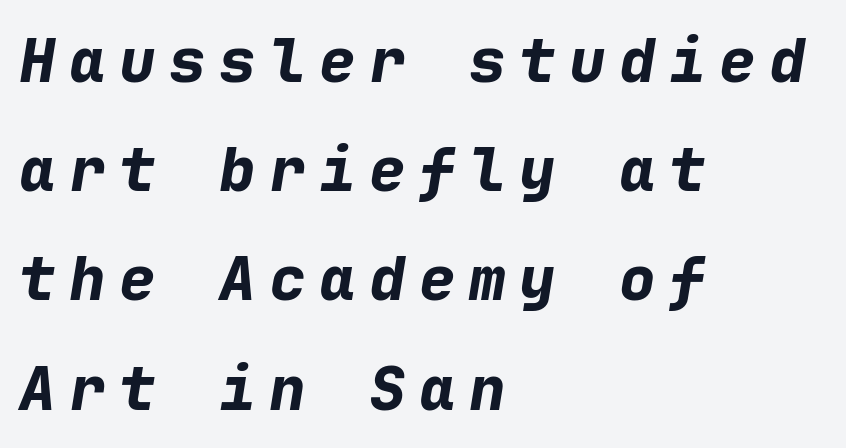
The letterforms stand isolated, each surrounded by extra space. Style check: oblique. Does the copy run flush right? No — it runs flush left. The face used here is monospaced, like something from a code editor.
